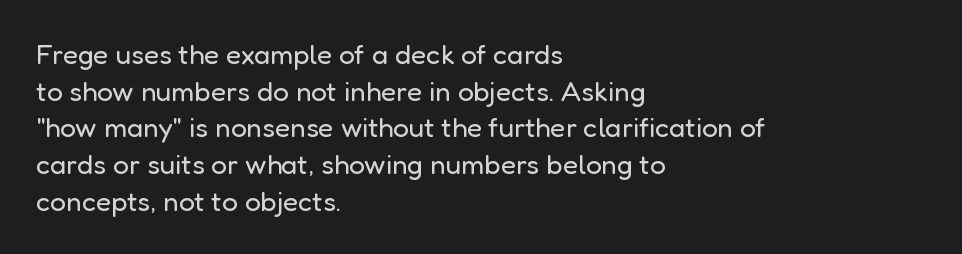
The image shows 28 px regular-weight sans-serif type, upright; set left-aligned, normal line spacing (1.31x), normal letter spacing, not underlined; low stroke contrast and a medium x-height.
